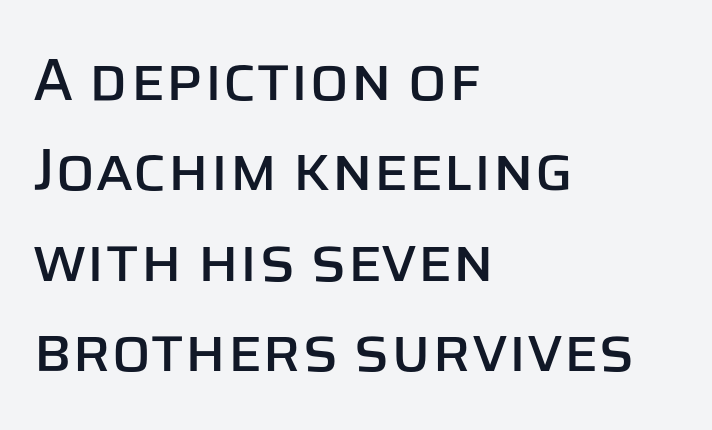
Q: Is the text italic (slanted)? A: No, it is upright.
Q: Is the typeface a serif or a sans-serif typeface? A: Sans-serif.
Q: Is the text underlined? A: No.
Q: How is the paragraph aligned? A: Left-aligned.
Q: Is the spacing between letters normal or unusually wide? A: Normal.
Q: Is the spacing between lines tight, normal or loose? A: Normal.
Q: Width (condensed, normal, or wide)? A: Normal.
Q: Stroke contrast? A: Low.
Q: x-height? A: Large.
Q: Monospaced? A: No.
